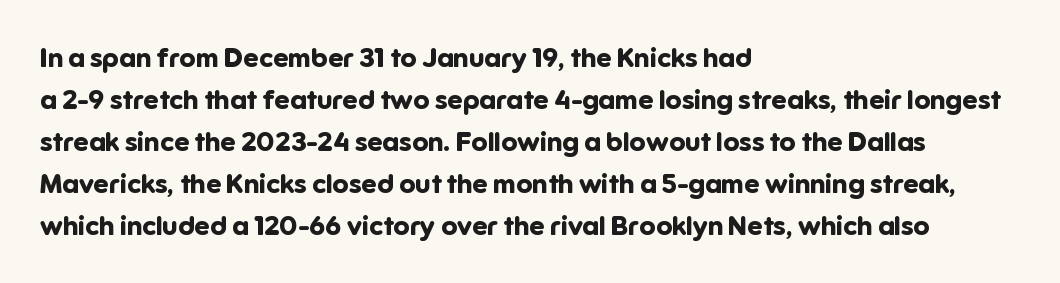
The image shows 27 px bold type, upright; set left-aligned, normal line spacing (1.56x), normal letter spacing, not underlined.
